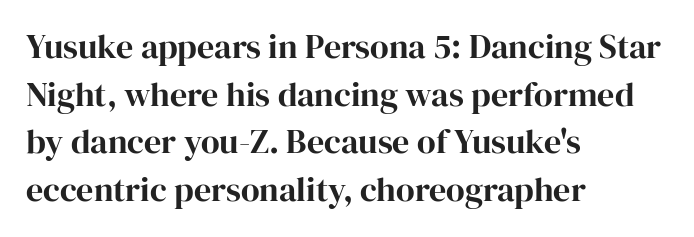
{"serif": "yes", "italic": "no", "width": "normal", "stroke_contrast": "high", "x_height": "medium", "monospaced": "no", "underline": "no", "align": "left", "line_spacing": "normal", "line_spacing_ratio": 1.4, "letter_spacing": "normal", "letter_spacing_em": 0.0, "glyph_px": 34}
